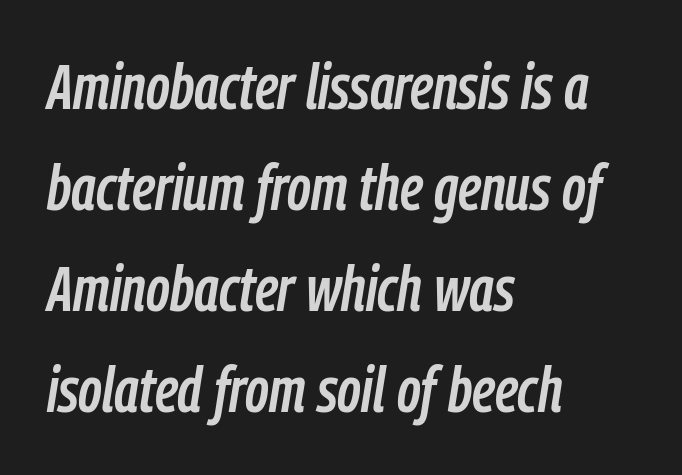
Q: Is the text italic (slanted)? A: Yes, it leans right by about 9 degrees.
Q: Is the text underlined? A: No.
Q: How is the paragraph aligned? A: Left-aligned.
Q: Is the spacing between letters normal or unusually wide? A: Normal.
Q: Is the spacing between lines tight, normal or loose? A: Normal.
Q: Width (condensed, normal, or wide)? A: Condensed.
Q: Stroke contrast? A: Low.
Q: x-height? A: Medium.
Q: Monospaced? A: No.
